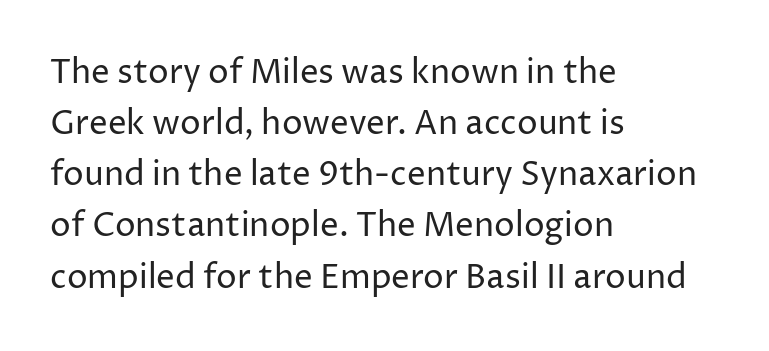
Q: Is the text bold? A: No.
Q: Is the text italic (slanted)? A: No, it is upright.
Q: Is the typeface a serif or a sans-serif typeface? A: Sans-serif.
Q: Is the text underlined? A: No.
Q: How is the paragraph aligned? A: Left-aligned.
Q: Is the spacing between letters normal or unusually wide? A: Normal.
Q: Is the spacing between lines tight, normal or loose? A: Normal.
Q: Width (condensed, normal, or wide)? A: Normal.
Q: Stroke contrast? A: Low.
Q: x-height? A: Medium.
Q: Monospaced? A: No.
